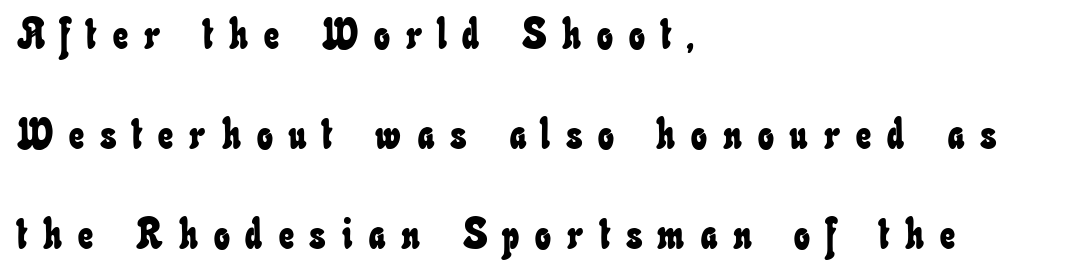
Q: Is the text underlined? A: No.
Q: How is the paragraph aligned? A: Left-aligned.
Q: Is the spacing between letters normal or unusually wide? A: Unusually wide.
Q: Is the spacing between lines tight, normal or loose? A: Loose.
Q: Width (condensed, normal, or wide)? A: Condensed.
Q: Stroke contrast? A: Low.
Q: x-height? A: Small.
Q: Monospaced? A: No.
